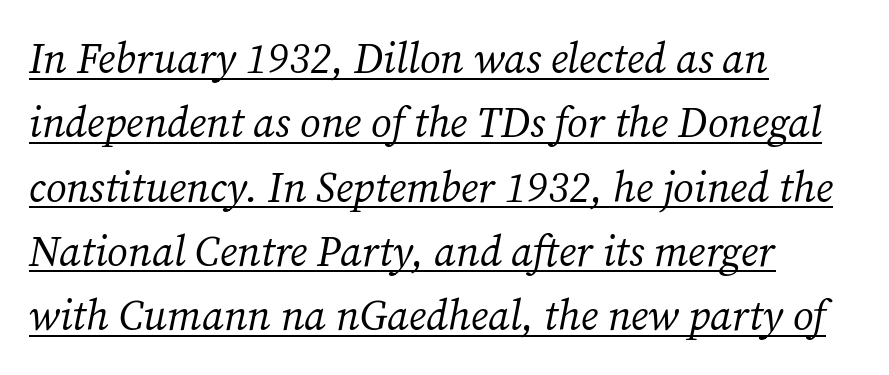
{"serif": "yes", "italic": "yes", "lean": "right", "slant_degrees": 12, "bold": "no", "weight": "regular", "width": "normal", "stroke_contrast": "medium", "x_height": "medium", "monospaced": "no", "underline": "yes", "align": "left", "line_spacing": "normal", "line_spacing_ratio": 1.53, "letter_spacing": "normal", "letter_spacing_em": 0.0, "glyph_px": 42}
